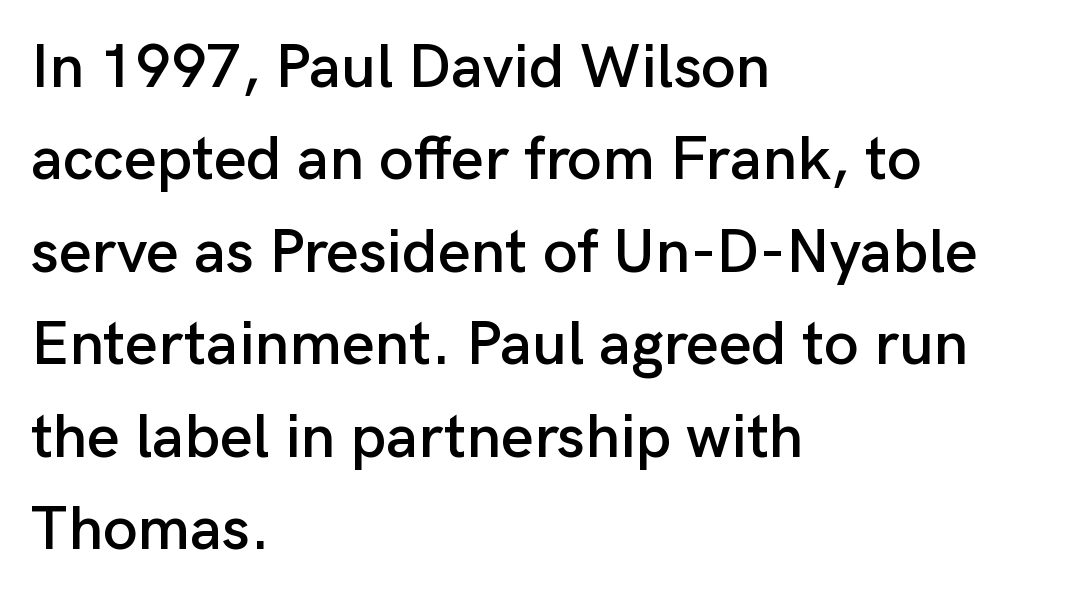
Q: Is the text italic (slanted)? A: No, it is upright.
Q: Is the typeface a serif or a sans-serif typeface? A: Sans-serif.
Q: Is the text underlined? A: No.
Q: How is the paragraph aligned? A: Left-aligned.
Q: Is the spacing between letters normal or unusually wide? A: Normal.
Q: Is the spacing between lines tight, normal or loose? A: Normal.
Q: Width (condensed, normal, or wide)? A: Normal.
Q: Stroke contrast? A: Low.
Q: x-height? A: Medium.
Q: Monospaced? A: No.
